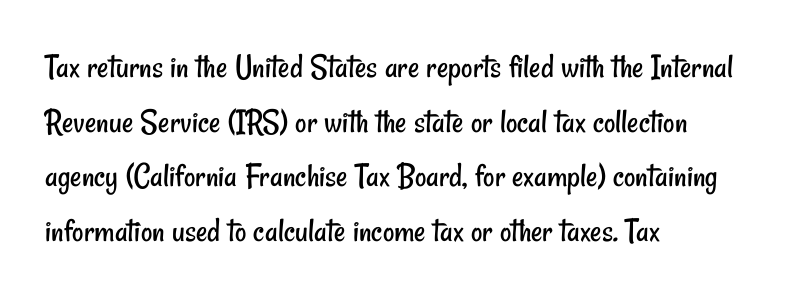
{"serif": "no", "bold": "no", "weight": "regular", "width": "condensed", "stroke_contrast": "low", "x_height": "small", "monospaced": "no", "underline": "no", "align": "left", "line_spacing": "normal", "line_spacing_ratio": 1.56, "letter_spacing": "normal", "letter_spacing_em": 0.0, "glyph_px": 35}
